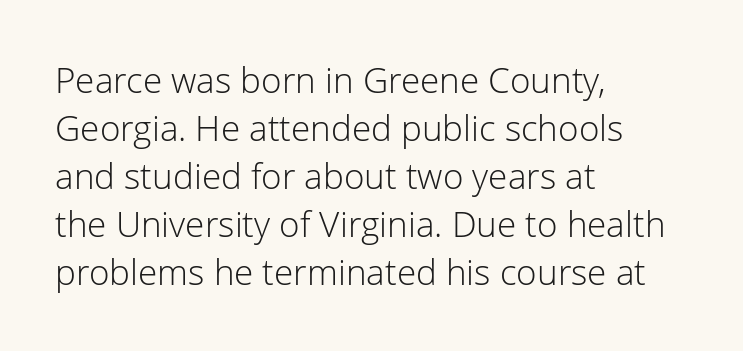
{"serif": "no", "italic": "no", "bold": "no", "weight": "light", "width": "normal", "stroke_contrast": "low", "x_height": "medium", "monospaced": "no", "underline": "no", "align": "left", "line_spacing": "normal", "line_spacing_ratio": 1.37, "letter_spacing": "normal", "letter_spacing_em": 0.0, "glyph_px": 35}
